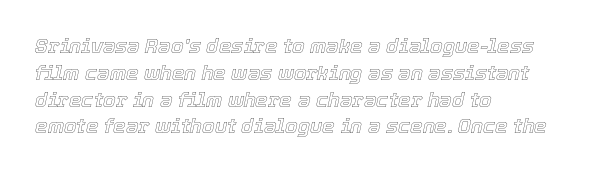
Q: Is the text italic (slanted)? A: Yes, it leans right by about 12 degrees.
Q: Is the text underlined? A: No.
Q: How is the paragraph aligned? A: Left-aligned.
Q: Is the spacing between letters normal or unusually wide? A: Normal.
Q: Is the spacing between lines tight, normal or loose? A: Normal.
